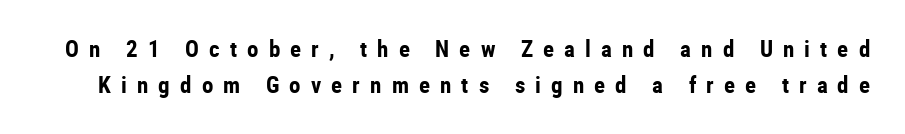
The image shows 23 px bold type, upright; set normal line spacing (1.56x), unusually wide letter spacing (+0.44 em), not underlined.
